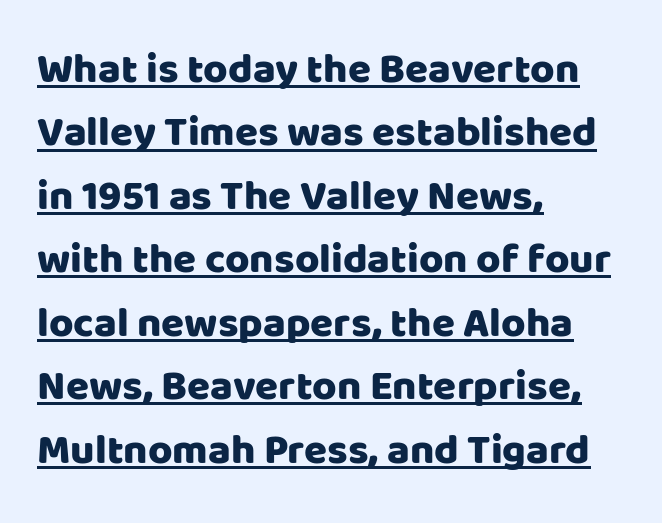
{"serif": "no", "italic": "no", "width": "normal", "stroke_contrast": "low", "x_height": "large", "monospaced": "no", "underline": "yes", "align": "left", "line_spacing": "normal", "line_spacing_ratio": 1.51, "letter_spacing": "normal", "letter_spacing_em": 0.0, "glyph_px": 42}
